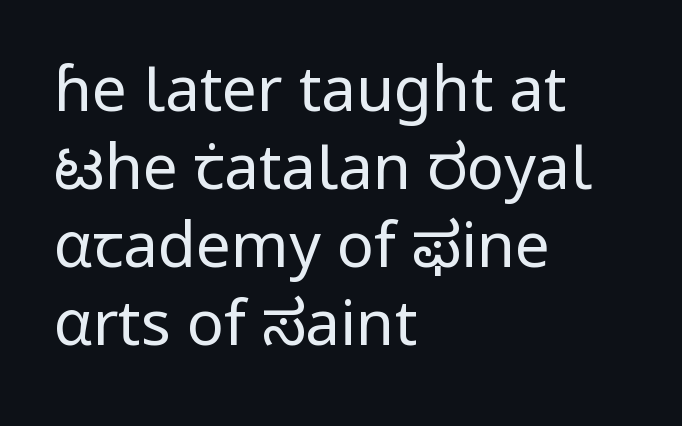
The zone under the glyphs is completely vacant. Stroke mass is kept to a normal reading level or below. The face used here is a sans, in the tradition of grotesques and geometrics. The rendering uses a moderate line-height, typical for paragraphs.
